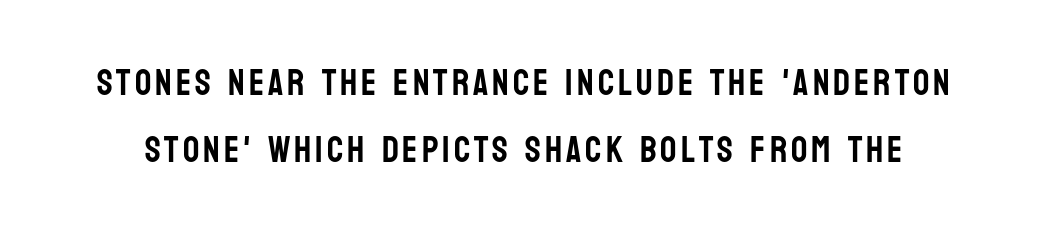
{"serif": "no", "italic": "no", "width": "condensed", "stroke_contrast": "low", "x_height": "large", "monospaced": "no", "underline": "no", "line_spacing_ratio": 1.87, "glyph_px": 36}
